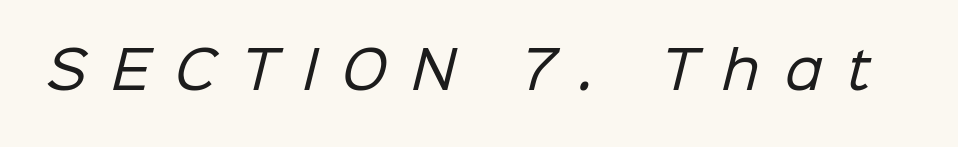
{"serif": "no", "bold": "no", "weight": "regular", "width": "normal", "stroke_contrast": "low", "x_height": "medium", "monospaced": "no", "underline": "no", "letter_spacing": "wide", "letter_spacing_em": 0.48, "glyph_px": 52}
